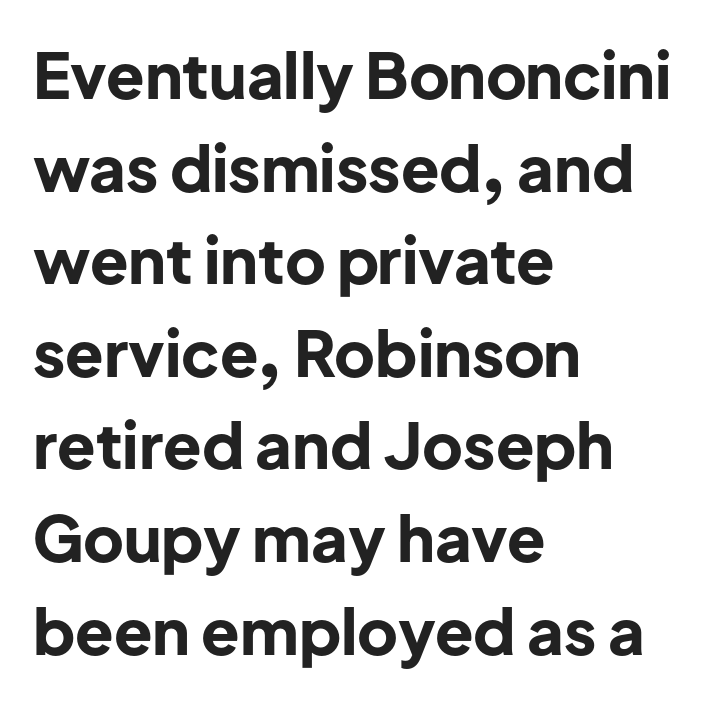
{"serif": "no", "italic": "no", "bold": "yes", "weight": "bold", "width": "normal", "stroke_contrast": "low", "x_height": "medium", "monospaced": "no", "underline": "no", "align": "left", "line_spacing": "normal", "line_spacing_ratio": 1.47, "letter_spacing": "normal", "letter_spacing_em": 0.0, "glyph_px": 63}
